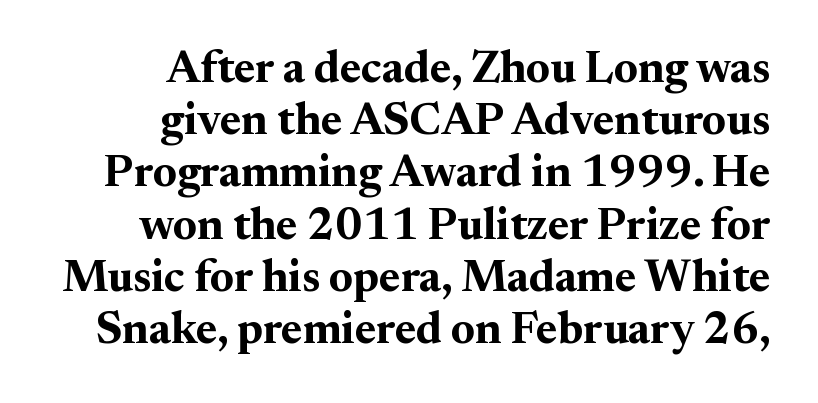
Q: Is the text bold? A: Yes.
Q: Is the text italic (slanted)? A: No, it is upright.
Q: Is the typeface a serif or a sans-serif typeface? A: Serif.
Q: Is the text underlined? A: No.
Q: How is the paragraph aligned? A: Right-aligned.
Q: Is the spacing between letters normal or unusually wide? A: Normal.
Q: Width (condensed, normal, or wide)? A: Normal.
Q: Stroke contrast? A: Medium.
Q: x-height? A: Small.
Q: Monospaced? A: No.
